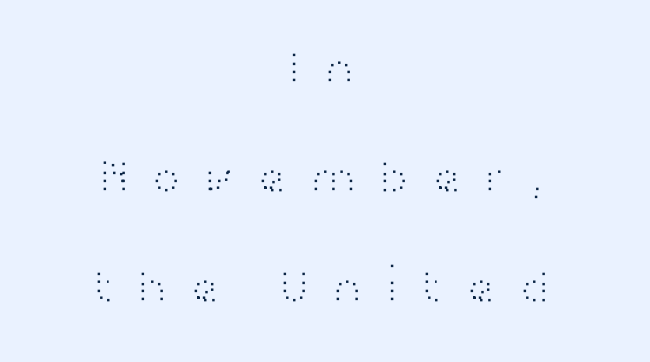
The image shows 49 px light, wide sans-serif type, upright; set centered, loose line spacing (2.23x), unusually wide letter spacing (+0.41 em), not underlined; high stroke contrast and a medium x-height.
